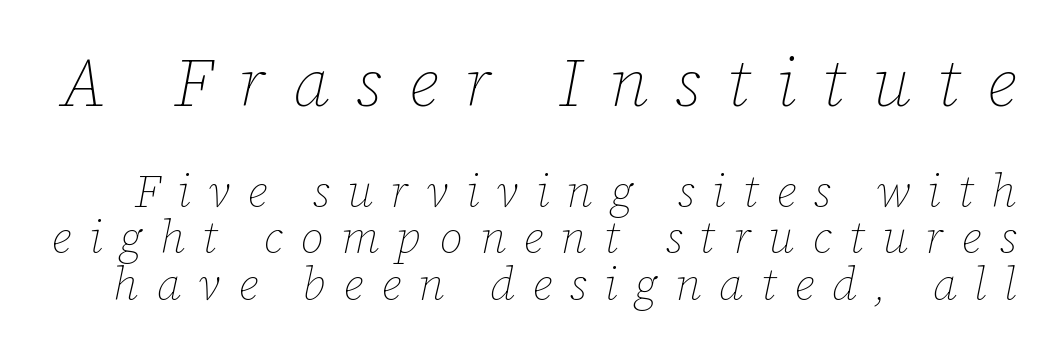
{"italic": "yes", "lean": "right", "slant_degrees": 12, "bold": "no", "weight": "thin", "width": "normal", "stroke_contrast": "low", "x_height": "medium", "monospaced": "no", "underline": "no", "line_spacing": "tight", "line_spacing_ratio": 1.01, "letter_spacing": "wide", "letter_spacing_em": 0.38, "larger_block": "first", "size_ratio": 1.5, "glyph_px": 69}
